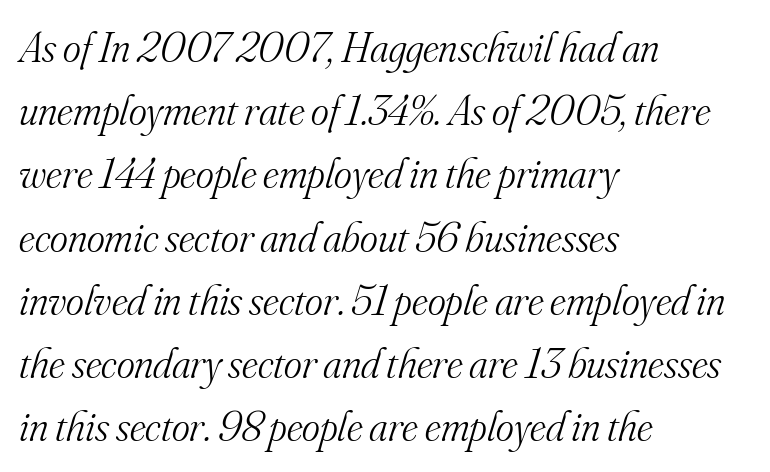
Character widths vary here, with narrow letters taking less room than wide ones. Has an underline been added? It has not. Unbolded letterforms with no extra heft. Normally led — the rows are evenly, conventionally spaced.
